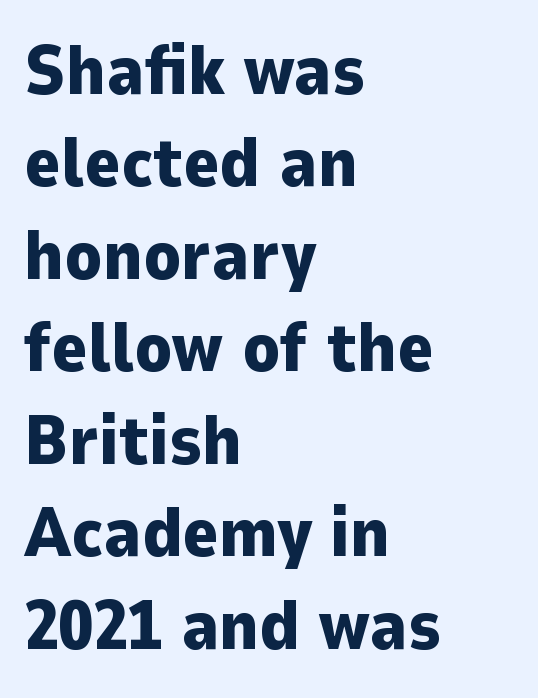
The image shows 69 px heavy sans-serif type, upright; set left-aligned, normal line spacing (1.34x), normal letter spacing, not underlined; low stroke contrast and a medium x-height.
